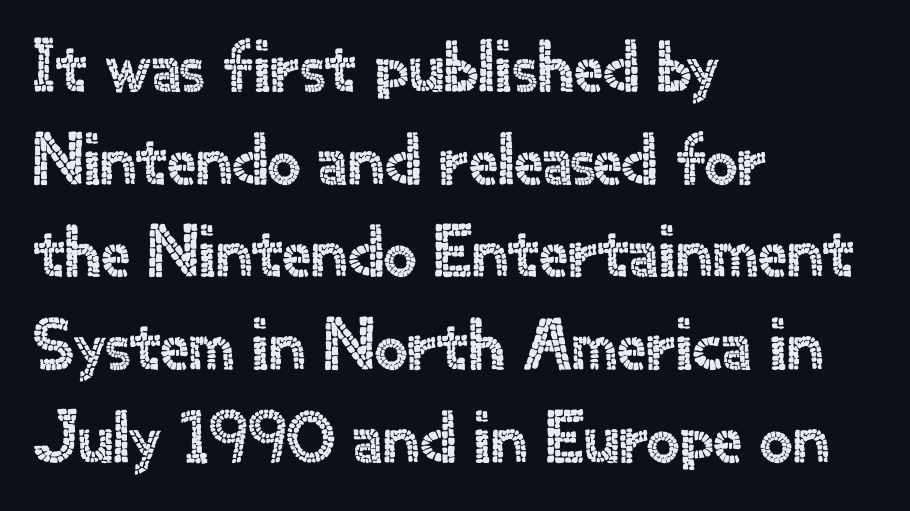
{"serif": "no", "italic": "no", "width": "normal", "x_height": "small", "monospaced": "no", "underline": "no", "align": "left", "line_spacing": "normal", "line_spacing_ratio": 1.27, "letter_spacing": "normal", "letter_spacing_em": 0.0, "glyph_px": 73}
